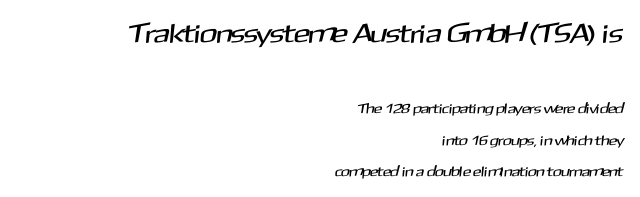
The image shows 27 px text type; set right-aligned, loose line spacing (2.27x), normal letter spacing, not underlined; the first (top) block is 1.93x larger.
